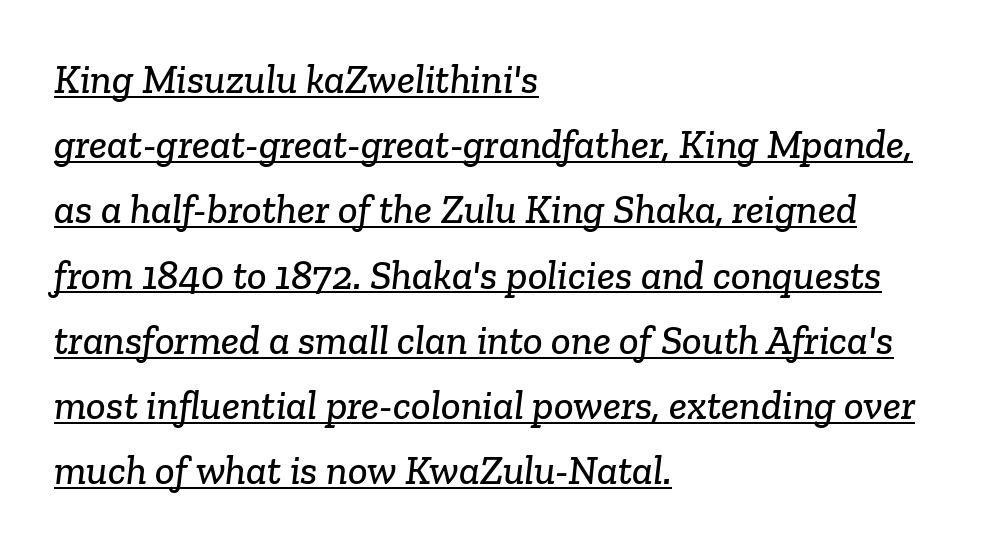
Q: Is the typeface a serif or a sans-serif typeface? A: Serif.
Q: Is the text underlined? A: Yes.
Q: How is the paragraph aligned? A: Left-aligned.
Q: Is the spacing between letters normal or unusually wide? A: Normal.
Q: Is the spacing between lines tight, normal or loose? A: Normal.
Q: Width (condensed, normal, or wide)? A: Normal.
Q: Stroke contrast? A: Low.
Q: x-height? A: Medium.
Q: Monospaced? A: No.
